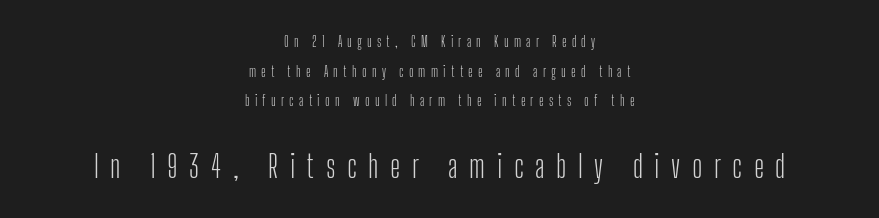
Q: Is the text bold? A: No.
Q: Is the text italic (slanted)? A: No, it is upright.
Q: Is the typeface a serif or a sans-serif typeface? A: Sans-serif.
Q: Is the text underlined? A: No.
Q: How is the paragraph aligned? A: Centered.
Q: Is the spacing between letters normal or unusually wide? A: Unusually wide.
Q: Is the spacing between lines tight, normal or loose? A: Loose.
Q: Which block of text is set in a larger size, the first (top) or the second (bottom)? A: The second (bottom) one.
Q: Width (condensed, normal, or wide)? A: Condensed.
Q: Stroke contrast? A: Low.
Q: x-height? A: Medium.
Q: Monospaced? A: No.
